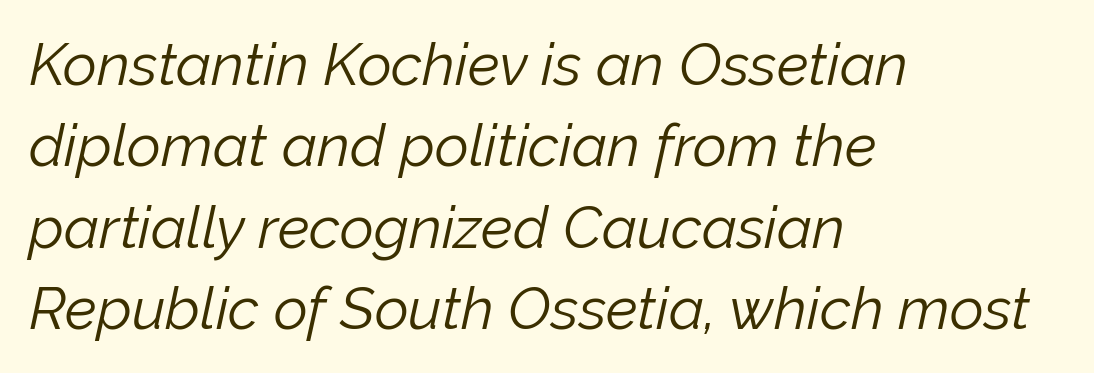
{"italic": "yes", "lean": "right", "slant_degrees": 12, "bold": "no", "weight": "light", "width": "normal", "stroke_contrast": "low", "x_height": "medium", "monospaced": "no", "underline": "no", "align": "left", "line_spacing": "normal", "line_spacing_ratio": 1.38, "letter_spacing": "normal", "letter_spacing_em": 0.0, "glyph_px": 59}
